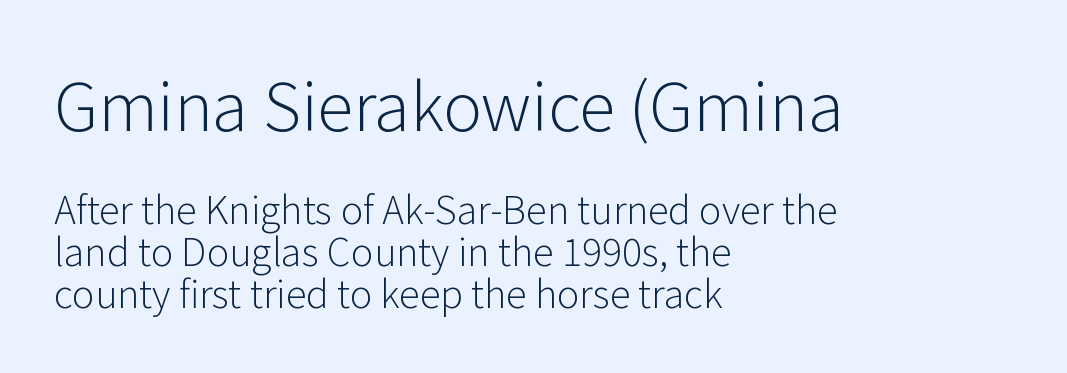
Q: Is the text bold? A: No.
Q: Is the text italic (slanted)? A: No, it is upright.
Q: Is the typeface a serif or a sans-serif typeface? A: Sans-serif.
Q: Is the text underlined? A: No.
Q: How is the paragraph aligned? A: Left-aligned.
Q: Is the spacing between letters normal or unusually wide? A: Normal.
Q: Is the spacing between lines tight, normal or loose? A: Tight.
Q: Which block of text is set in a larger size, the first (top) or the second (bottom)? A: The first (top) one.
Q: Width (condensed, normal, or wide)? A: Normal.
Q: Stroke contrast? A: Low.
Q: x-height? A: Medium.
Q: Monospaced? A: No.
